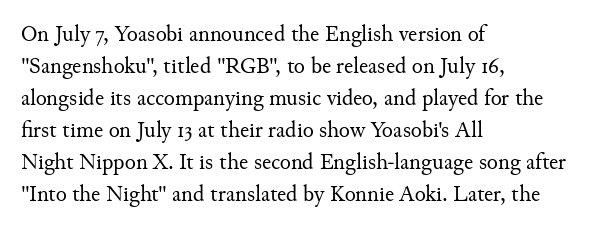
Q: Is the text bold? A: No.
Q: Is the text italic (slanted)? A: No, it is upright.
Q: Is the text underlined? A: No.
Q: How is the paragraph aligned? A: Left-aligned.
Q: Is the spacing between letters normal or unusually wide? A: Normal.
Q: Is the spacing between lines tight, normal or loose? A: Normal.
